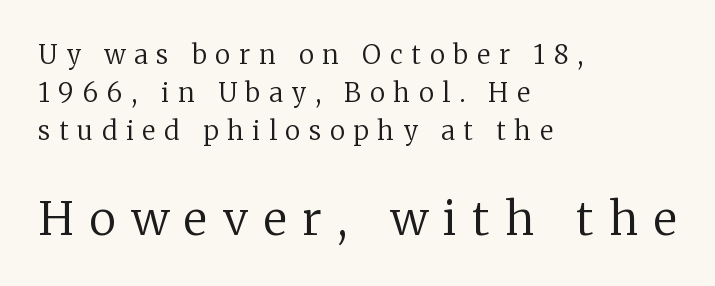
This sample is left-justified, so line endings fall wherever the words run out. Characters follow at a spacing far wider than the type designer built in. Size contrast runs from small at the top to large at the bottom. Stems and bowls with no extra thickness — not bold. Ascenders rise straight up at ninety degrees. Each new line begins a customary step beneath the previous one.
